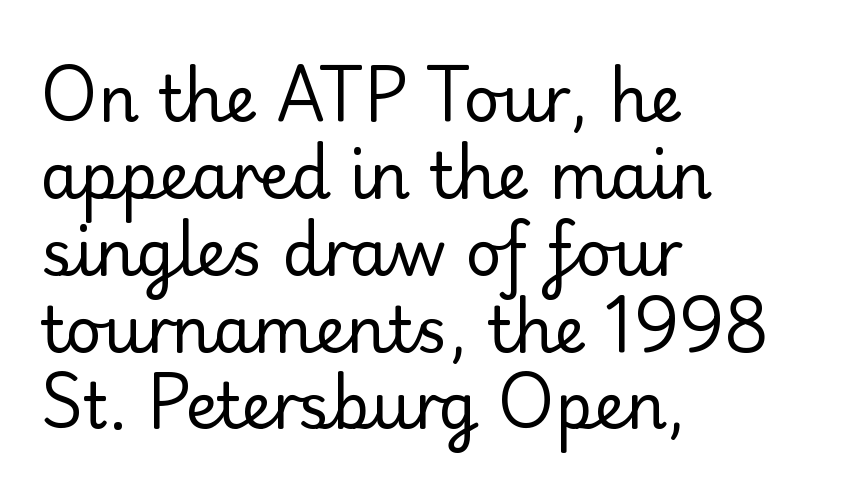
The image shows 63 px regular-weight serif type, upright; set left-aligned, line spacing 1.22x, normal letter spacing, not underlined; low stroke contrast and a small x-height.
